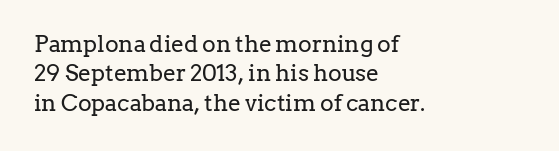
The image shows 23 px text type, upright; set left-aligned, normal line spacing (1.28x), normal letter spacing, not underlined.
